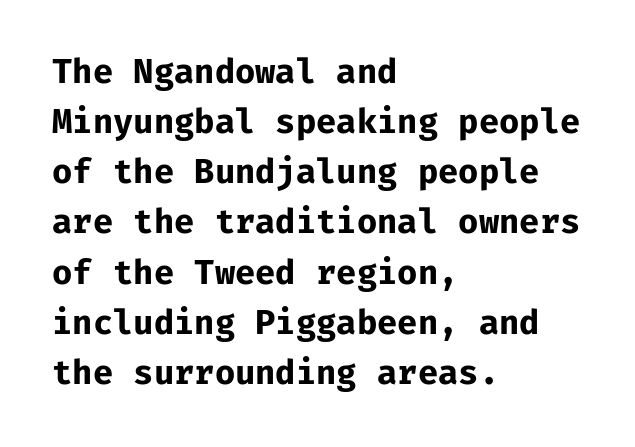
{"serif": "no", "italic": "no", "bold": "yes", "weight": "bold", "width": "normal", "stroke_contrast": "low", "x_height": "medium", "monospaced": "yes", "underline": "no", "align": "left", "line_spacing": "normal", "line_spacing_ratio": 1.52, "letter_spacing": "normal", "letter_spacing_em": 0.0, "glyph_px": 33}
